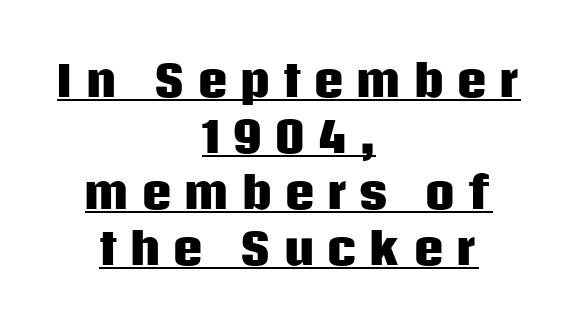
Notice how the passage keeps no hard edge, just a central spine. Honestly, the letter spacing is so wide it's the main thing you notice. Character widths vary here, with narrow letters taking less room than wide ones. What decoration does the sample have? An underline. The face used here has the dense, thick strokes of a bold.
